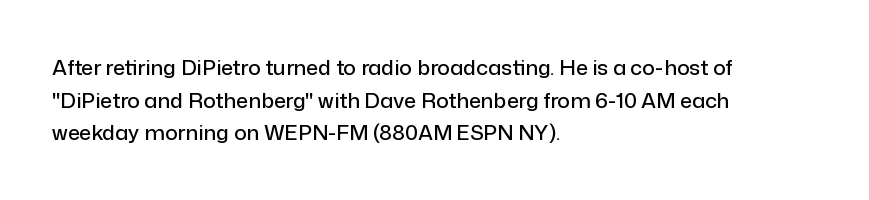
Q: Is the text italic (slanted)? A: No, it is upright.
Q: Is the text underlined? A: No.
Q: How is the paragraph aligned? A: Left-aligned.
Q: Is the spacing between letters normal or unusually wide? A: Normal.
Q: Is the spacing between lines tight, normal or loose? A: Normal.
